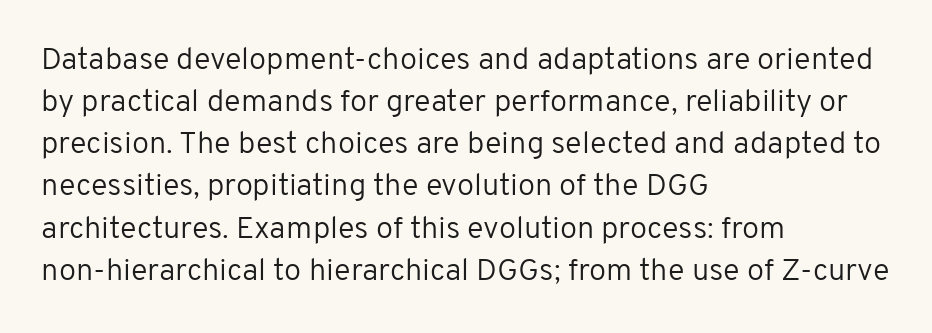
The image shows 31 px regular-weight sans-serif type, upright; set left-aligned, normal line spacing (1.36x), normal letter spacing, not underlined; low stroke contrast and a medium x-height.
